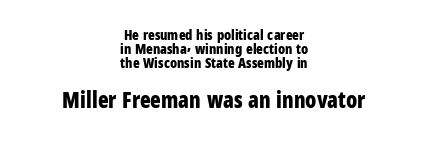
The image shows 22 px bold type, upright; set centered, tight line spacing (0.99x), normal letter spacing, not underlined; the second (bottom) block is 1.57x larger.
